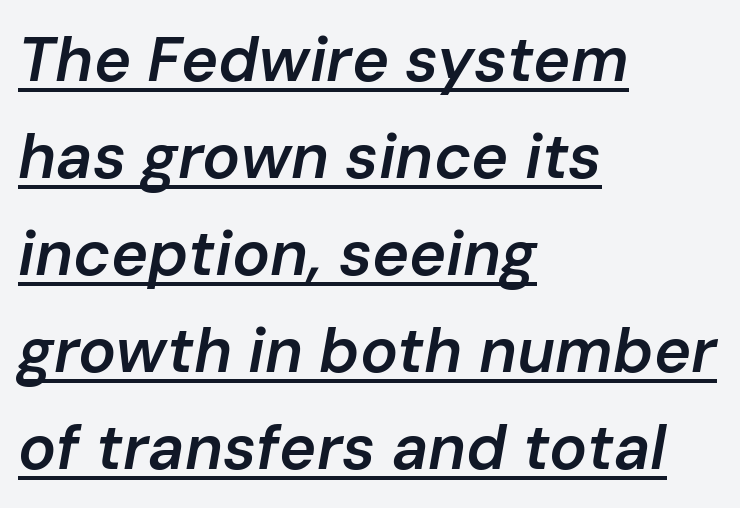
Q: Is the text bold? A: Semi-bold.
Q: Is the text italic (slanted)? A: Yes, it leans right by about 10 degrees.
Q: Is the text underlined? A: Yes.
Q: How is the paragraph aligned? A: Left-aligned.
Q: Is the spacing between letters normal or unusually wide? A: Normal.
Q: Is the spacing between lines tight, normal or loose? A: Normal.
Q: Width (condensed, normal, or wide)? A: Normal.
Q: Stroke contrast? A: Low.
Q: x-height? A: Medium.
Q: Monospaced? A: No.
